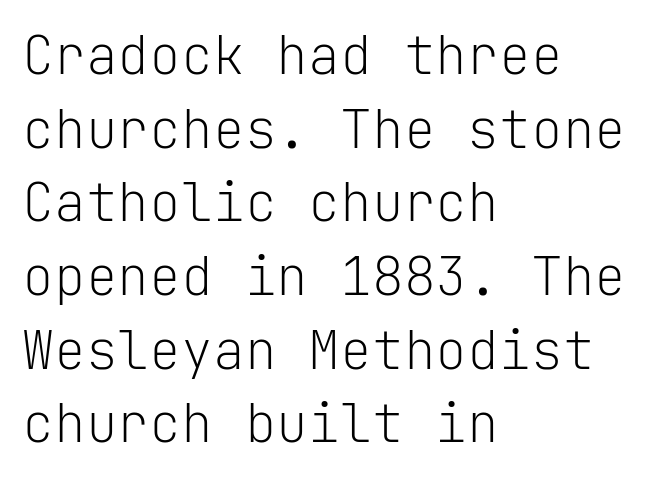
The image shows 53 px light sans-serif type, upright, monospaced; set left-aligned, normal line spacing (1.39x), normal letter spacing, not underlined; low stroke contrast and a medium x-height.
